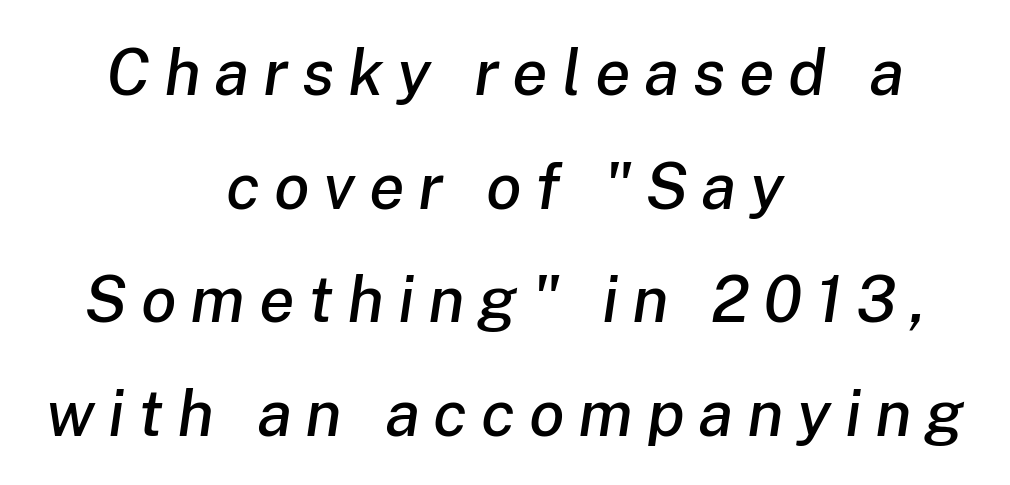
These lines are centered, leaving both edges ragged. The letters advance in unequal steps, a hallmark of proportional type. Tracking value appears strongly positive — letters spread wide. Characters are canted at an angle relative to the baseline's perpendicular. The glyphs are unaccompanied by any horizontal stroke below them.
